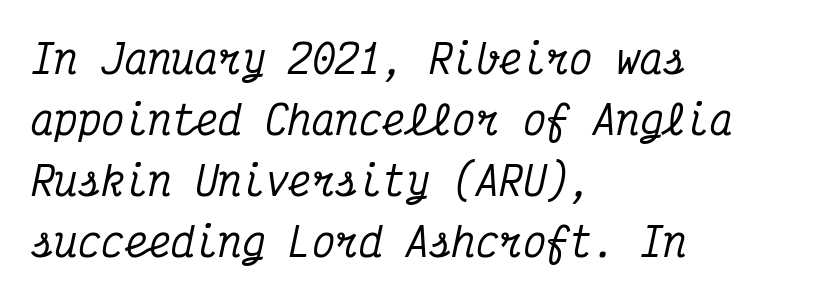
{"serif": "yes", "italic": "yes", "lean": "right", "slant_degrees": 12, "width": "condensed", "stroke_contrast": "medium", "x_height": "medium", "monospaced": "yes", "underline": "no", "align": "left", "line_spacing": "normal", "line_spacing_ratio": 1.56, "letter_spacing": "normal", "letter_spacing_em": 0.0, "glyph_px": 39}
